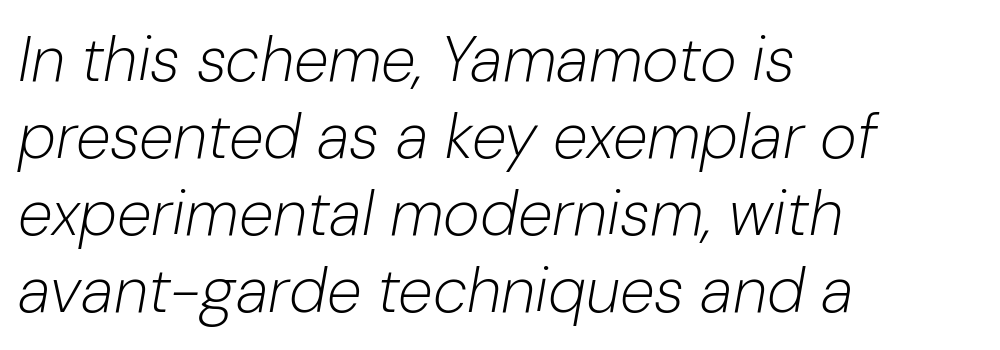
The string is rendered with underlining switched off. Layout note: lines flush left. Tracking here is standard; glyphs follow each other at the usual distance. The face used here is proportionally spaced, like ordinary book or web type. Tall strokes in this sample are angled rather than plumb.
